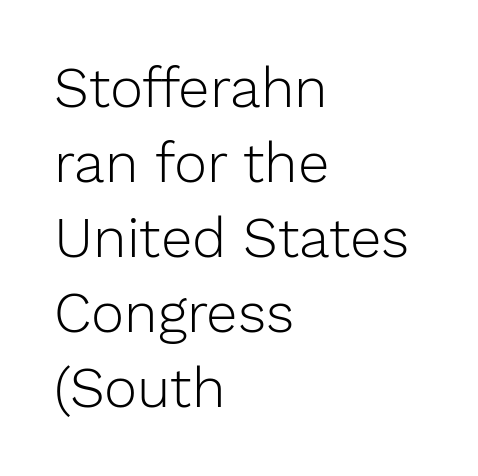
{"serif": "no", "italic": "no", "bold": "no", "weight": "light", "width": "normal", "stroke_contrast": "low", "x_height": "medium", "monospaced": "no", "underline": "no", "align": "left", "line_spacing": "normal", "line_spacing_ratio": 1.34, "letter_spacing": "normal", "letter_spacing_em": 0.0, "glyph_px": 56}
